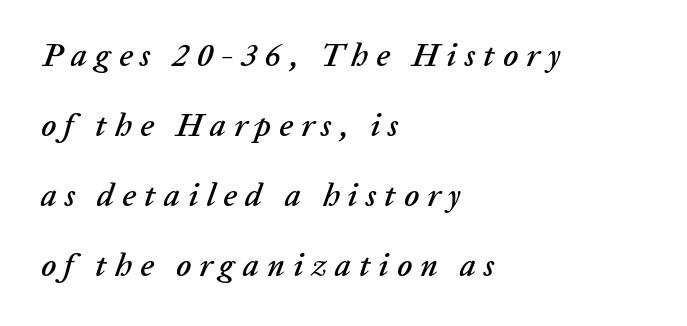
{"italic": "yes", "lean": "right", "slant_degrees": 20, "width": "normal", "stroke_contrast": "low", "x_height": "medium", "monospaced": "no", "underline": "no", "align": "left", "line_spacing": "loose", "line_spacing_ratio": 2.19, "letter_spacing": "wide", "letter_spacing_em": 0.25, "glyph_px": 32}
